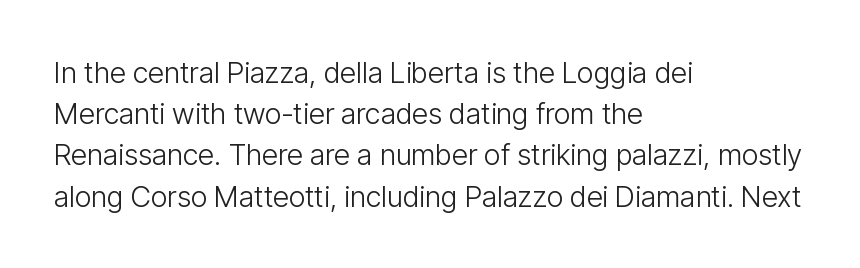
The image shows 29 px light, condensed sans-serif type, upright; set left-aligned, normal line spacing (1.42x), normal letter spacing, not underlined; low stroke contrast and a medium x-height.
